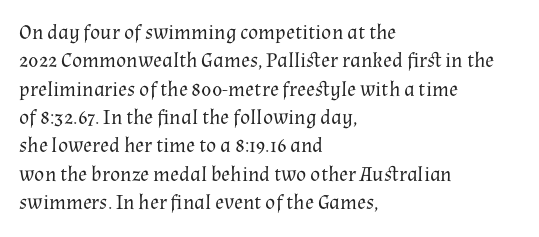
Q: Is the text bold? A: No.
Q: Is the text italic (slanted)? A: No, it is upright.
Q: Is the text underlined? A: No.
Q: How is the paragraph aligned? A: Left-aligned.
Q: Is the spacing between letters normal or unusually wide? A: Normal.
Q: Is the spacing between lines tight, normal or loose? A: Normal.
